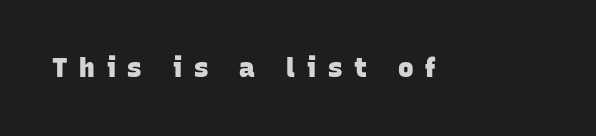
{"bold": "yes", "underline": "no", "letter_spacing": "wide", "letter_spacing_em": 0.45, "glyph_px": 26}
